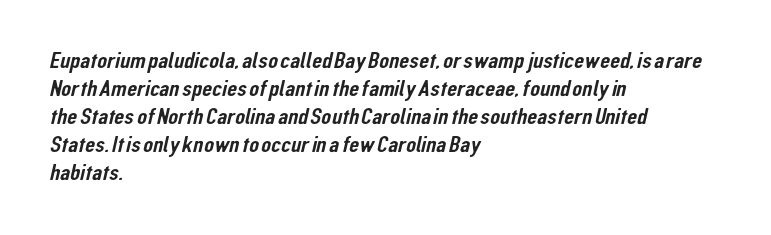
Q: Is the text underlined? A: No.
Q: How is the paragraph aligned? A: Left-aligned.
Q: Is the spacing between letters normal or unusually wide? A: Normal.
